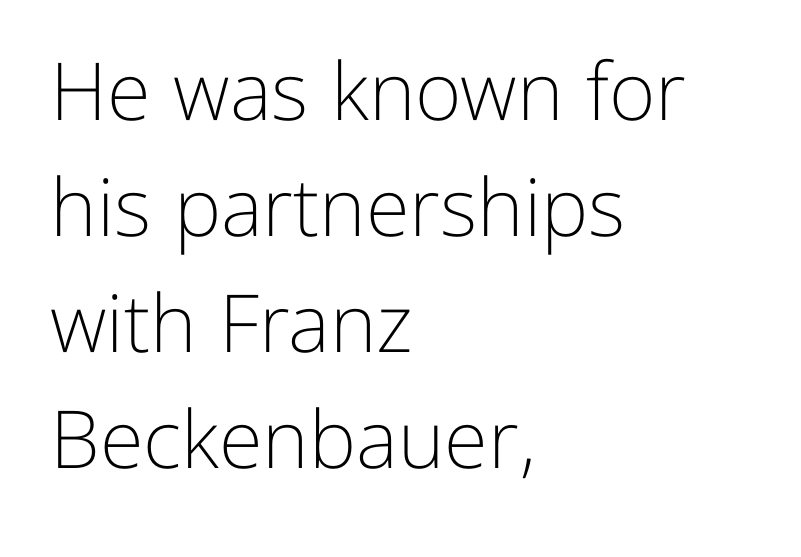
The image shows 80 px light sans-serif type, upright; set left-aligned, normal line spacing (1.45x), normal letter spacing, not underlined; low stroke contrast and a medium x-height.
